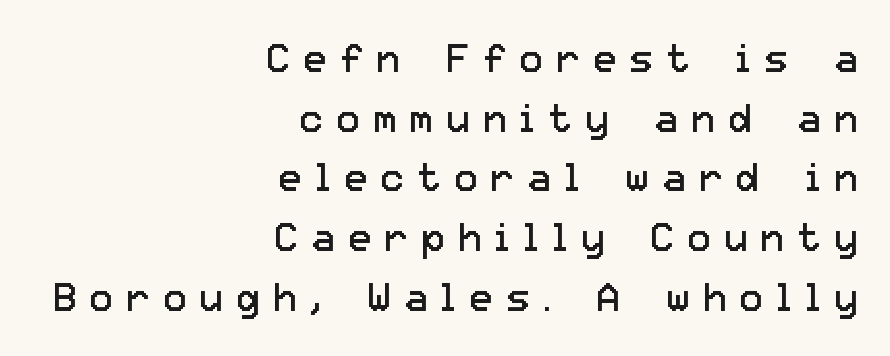
Q: Is the text bold? A: No.
Q: Is the text italic (slanted)? A: No, it is upright.
Q: Is the typeface a serif or a sans-serif typeface? A: Sans-serif.
Q: Is the text underlined? A: No.
Q: How is the paragraph aligned? A: Right-aligned.
Q: Is the spacing between letters normal or unusually wide? A: Unusually wide.
Q: Is the spacing between lines tight, normal or loose? A: Normal.
Q: Width (condensed, normal, or wide)? A: Normal.
Q: Stroke contrast? A: Low.
Q: x-height? A: Medium.
Q: Monospaced? A: No.
